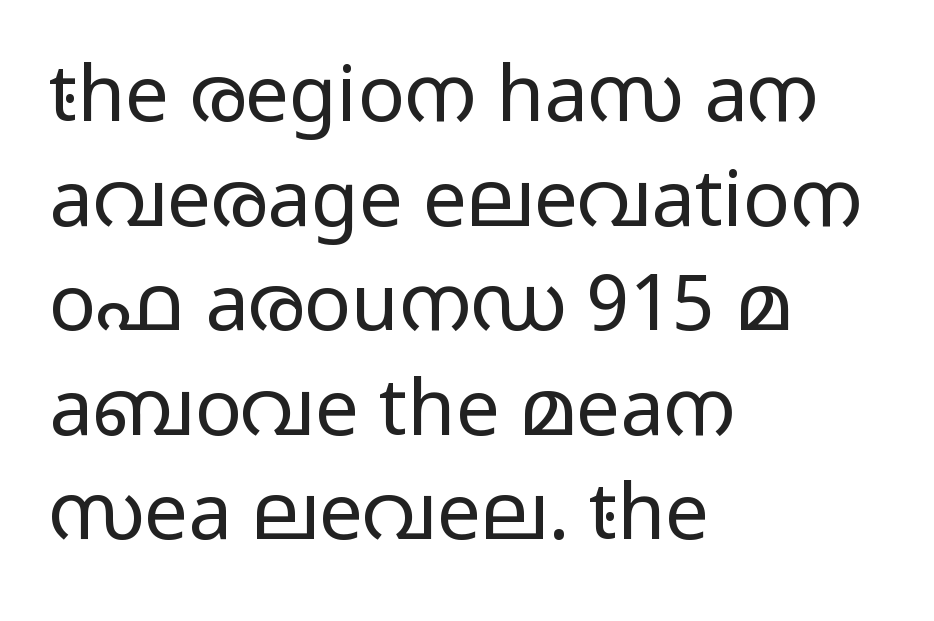
The image shows 78 px regular-weight, wide sans-serif type, upright; set left-aligned, normal line spacing (1.34x), normal letter spacing, not underlined; low stroke contrast and a medium x-height.
